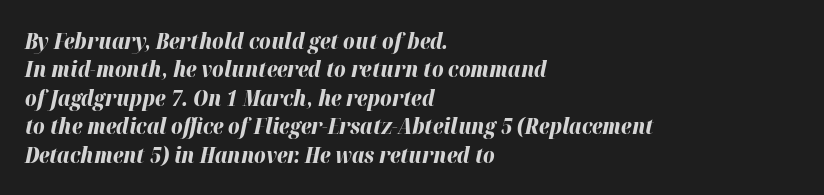
{"italic": "yes", "lean": "right", "slant_degrees": 12, "bold": "yes", "underline": "no", "align": "left", "line_spacing": "normal", "line_spacing_ratio": 1.29, "letter_spacing": "normal", "letter_spacing_em": 0.0, "glyph_px": 22}
